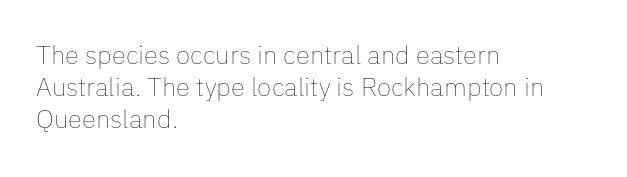
{"italic": "no", "bold": "no", "underline": "no", "align": "left", "line_spacing_ratio": 1.24, "letter_spacing": "normal", "letter_spacing_em": 0.0, "glyph_px": 26}
